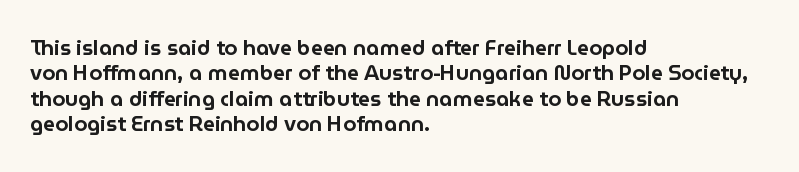
{"italic": "no", "underline": "no", "align": "left", "line_spacing_ratio": 1.21, "letter_spacing": "normal", "letter_spacing_em": 0.0, "glyph_px": 21}
